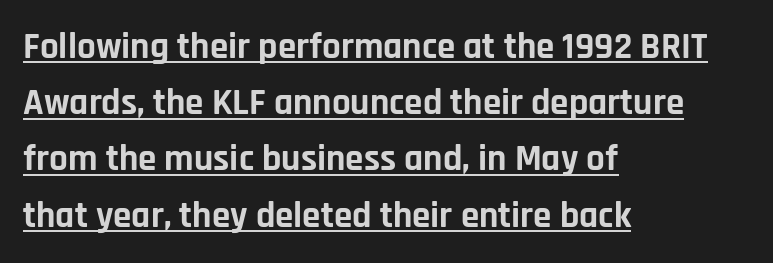
Rendered with straight, roman letterforms. The rendering uses natural spacing where letterforms have individual widths. Here the glyphs are tracked normally, forming tight word shapes. Notice how a bar underscores the lettering throughout.
